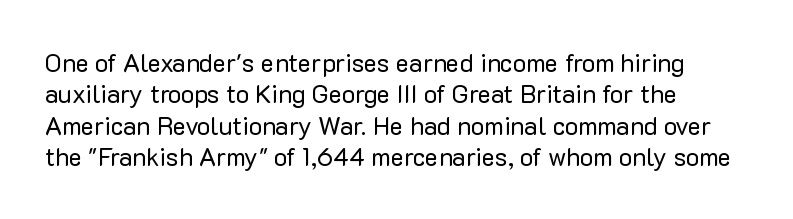
The image shows 25 px text type, upright; set left-aligned, normal line spacing (1.26x), normal letter spacing, not underlined.
